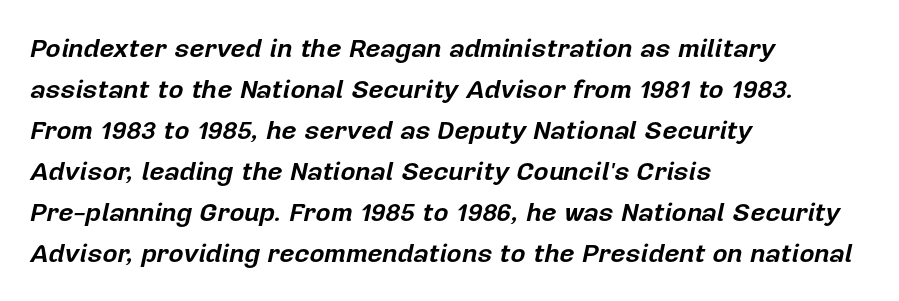
{"italic": "yes", "lean": "right", "slant_degrees": 12, "bold": "yes", "underline": "no", "align": "left", "line_spacing": "normal", "line_spacing_ratio": 1.58, "letter_spacing": "normal", "letter_spacing_em": 0.0, "glyph_px": 26}
